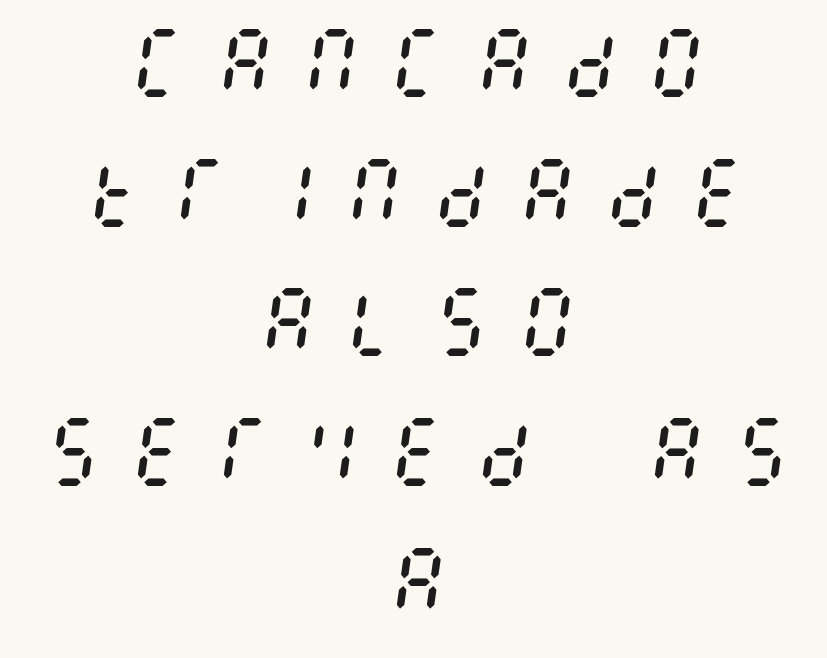
{"italic": "yes", "lean": "right", "slant_degrees": 8, "bold": "no", "weight": "regular", "width": "condensed", "stroke_contrast": "medium", "x_height": "large", "underline": "no", "align": "center", "line_spacing_ratio": 1.73, "letter_spacing": "wide", "letter_spacing_em": 0.35, "glyph_px": 75}
